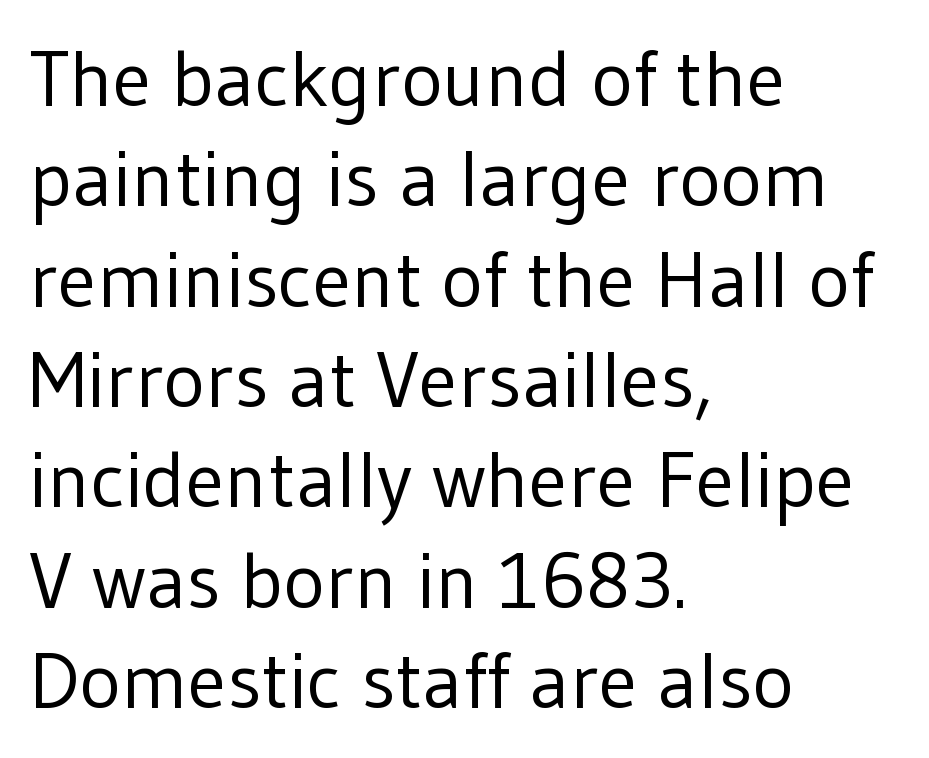
Q: Is the text bold? A: No.
Q: Is the text italic (slanted)? A: No, it is upright.
Q: Is the typeface a serif or a sans-serif typeface? A: Sans-serif.
Q: Is the text underlined? A: No.
Q: How is the paragraph aligned? A: Left-aligned.
Q: Is the spacing between letters normal or unusually wide? A: Normal.
Q: Is the spacing between lines tight, normal or loose? A: Normal.
Q: Width (condensed, normal, or wide)? A: Normal.
Q: Stroke contrast? A: Low.
Q: x-height? A: Medium.
Q: Monospaced? A: No.
